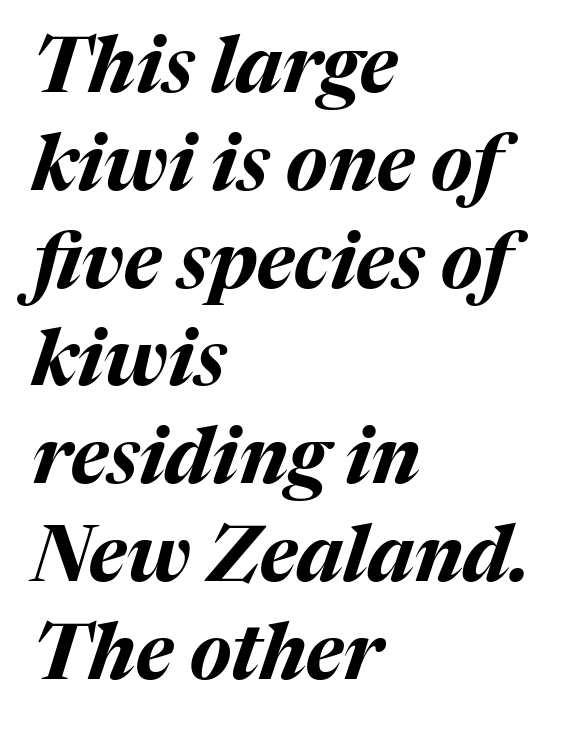
{"italic": "yes", "lean": "right", "slant_degrees": 17, "bold": "yes", "weight": "bold", "width": "normal", "stroke_contrast": "medium", "x_height": "medium", "monospaced": "no", "underline": "no", "align": "left", "line_spacing": "normal", "line_spacing_ratio": 1.27, "letter_spacing": "normal", "letter_spacing_em": 0.0, "glyph_px": 77}
